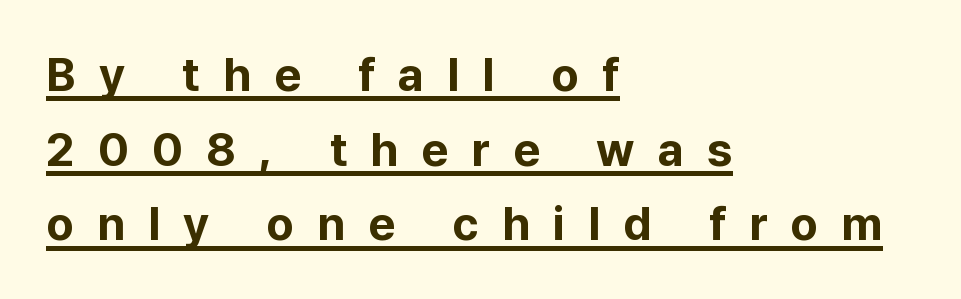
The image shows 47 px bold sans-serif type, upright; set left-aligned, normal line spacing (1.59x), unusually wide letter spacing (+0.49 em), underlined; low stroke contrast and a medium x-height.
